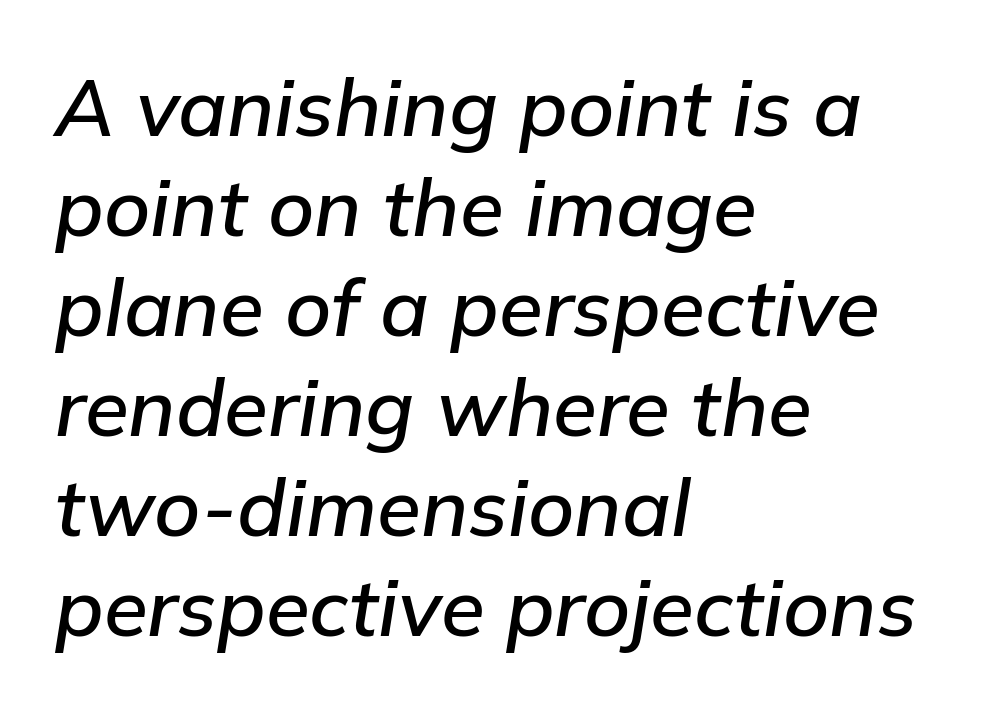
A typesetter would call this proportional, since set widths differ per character. Style check: oblique. The letters sit at their default tracking, neither squeezed nor spread. Teacher's note: observe the even left margin — that is flush-left alignment.
